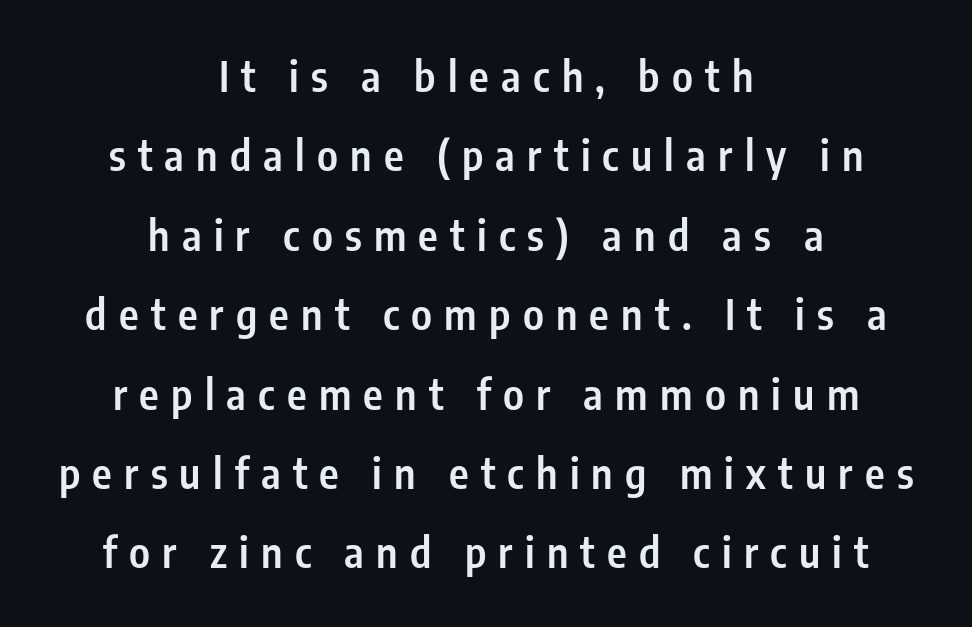
Q: Is the text bold? A: Semi-bold.
Q: Is the text italic (slanted)? A: No, it is upright.
Q: Is the typeface a serif or a sans-serif typeface? A: Sans-serif.
Q: Is the text underlined? A: No.
Q: How is the paragraph aligned? A: Centered.
Q: Is the spacing between letters normal or unusually wide? A: Unusually wide.
Q: Width (condensed, normal, or wide)? A: Condensed.
Q: Stroke contrast? A: Low.
Q: x-height? A: Medium.
Q: Monospaced? A: No.
